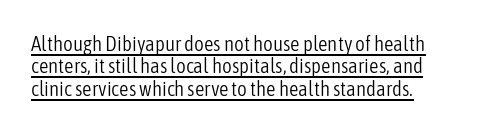
The image shows 21 px text type, upright; set left-aligned, tight line spacing (1.07x), normal letter spacing, underlined.
